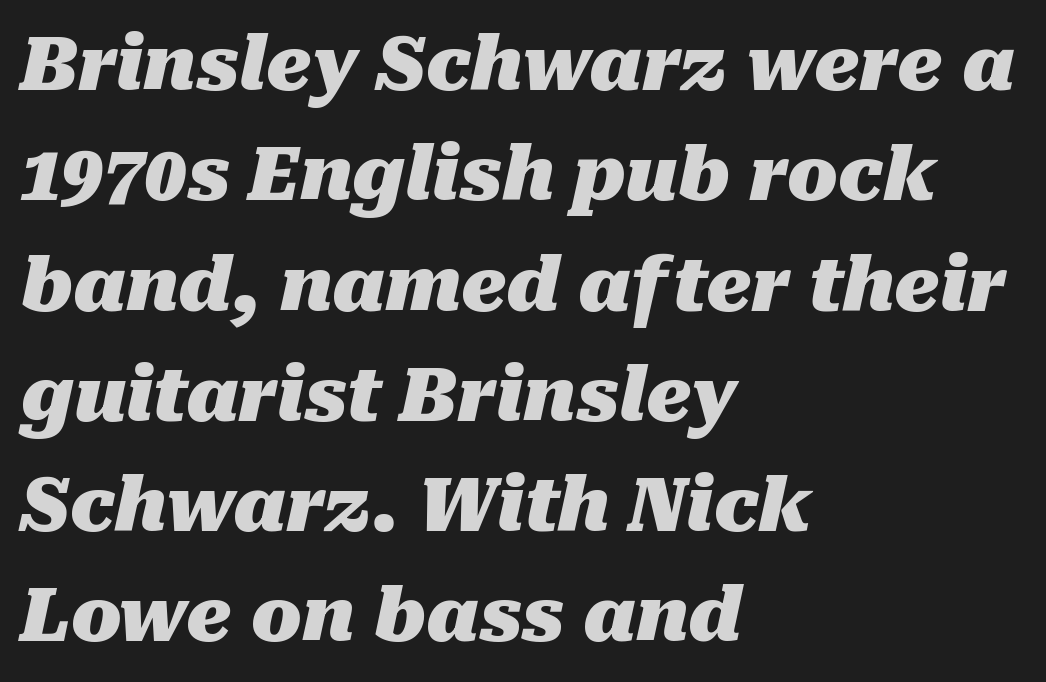
Whoever set this chose a conventional vertical rhythm. Pretty heavy lettering here — definitely bold. No word sits above an underline. Honestly, the letter spacing is just normal — you wouldn't notice it.
